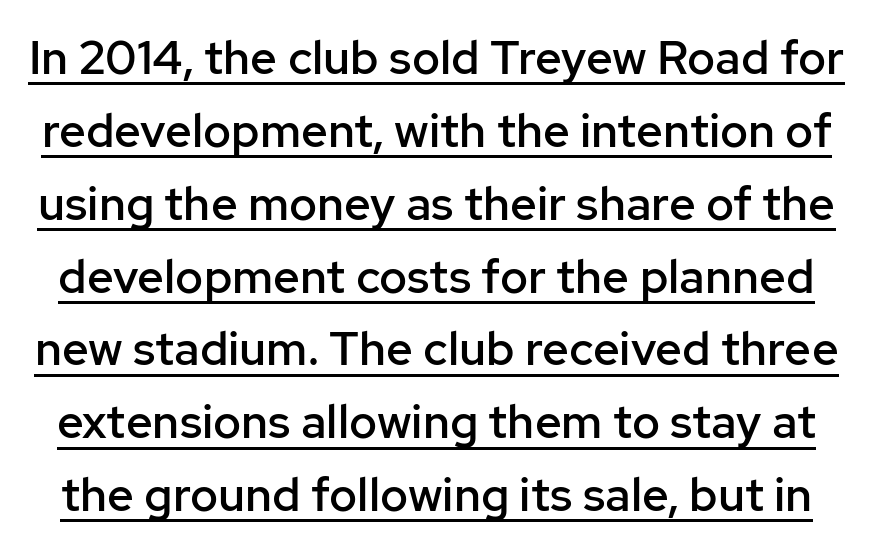
{"serif": "no", "italic": "no", "bold": "semi", "weight": "semibold", "width": "normal", "stroke_contrast": "low", "x_height": "medium", "monospaced": "no", "underline": "yes", "line_spacing": "normal", "line_spacing_ratio": 1.55, "letter_spacing": "normal", "letter_spacing_em": 0.0, "glyph_px": 47}
